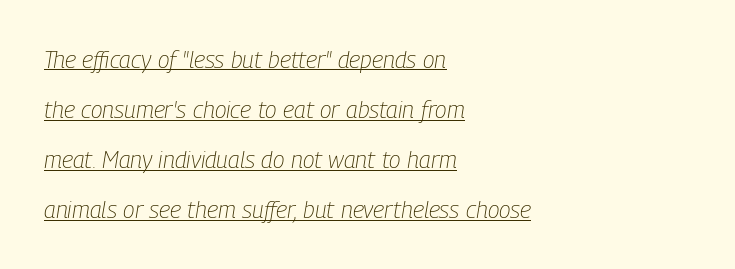
The image shows 24 px text type, italic (leaning right); set left-aligned, loose line spacing (2.09x), normal letter spacing, underlined.
